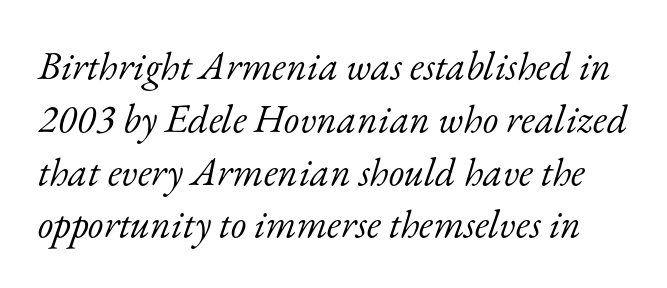
The block of text has a typical density, with ordinary space between rows. Check where the strokes stop: tiny serifs finish them off. Designer's note — italics engaged. Bare-footed words on every line. Nothing unusual about the tracking: characters are spaced as the font intends.
